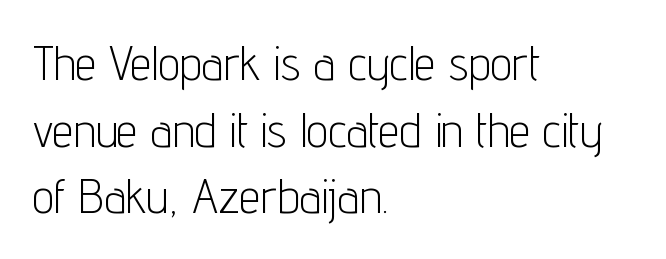
Q: Is the text bold? A: No.
Q: Is the text italic (slanted)? A: No, it is upright.
Q: Is the typeface a serif or a sans-serif typeface? A: Sans-serif.
Q: Is the text underlined? A: No.
Q: How is the paragraph aligned? A: Left-aligned.
Q: Is the spacing between letters normal or unusually wide? A: Normal.
Q: Is the spacing between lines tight, normal or loose? A: Normal.
Q: Width (condensed, normal, or wide)? A: Condensed.
Q: Stroke contrast? A: Low.
Q: x-height? A: Medium.
Q: Monospaced? A: No.
